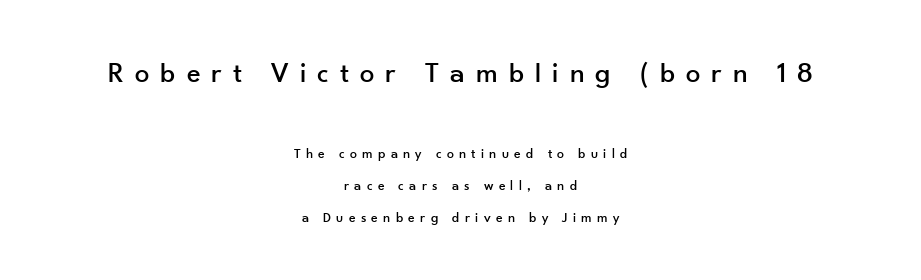
{"serif": "no", "italic": "no", "width": "normal", "stroke_contrast": "low", "x_height": "small", "monospaced": "no", "underline": "no", "align": "center", "line_spacing": "loose", "line_spacing_ratio": 2.29, "letter_spacing": "wide", "letter_spacing_em": 0.38, "larger_block": "first", "size_ratio": 2.07, "glyph_px": 29}
